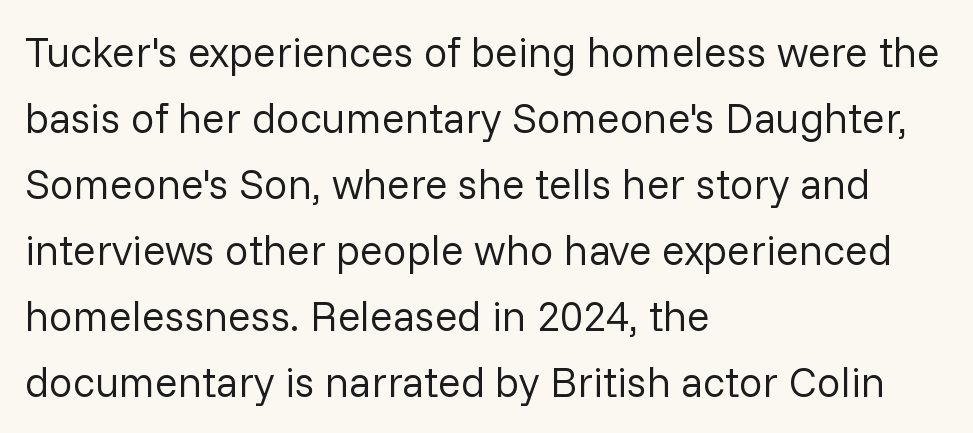
Q: Is the text bold? A: No.
Q: Is the text italic (slanted)? A: No, it is upright.
Q: Is the typeface a serif or a sans-serif typeface? A: Sans-serif.
Q: Is the text underlined? A: No.
Q: How is the paragraph aligned? A: Left-aligned.
Q: Is the spacing between letters normal or unusually wide? A: Normal.
Q: Is the spacing between lines tight, normal or loose? A: Normal.
Q: Width (condensed, normal, or wide)? A: Normal.
Q: Stroke contrast? A: Low.
Q: x-height? A: Medium.
Q: Monospaced? A: No.
